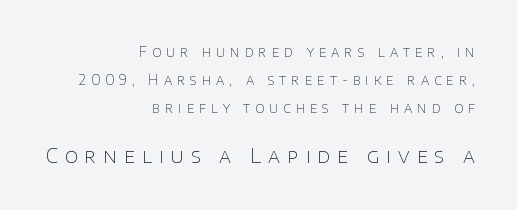
This rendering uses right alignment, leaving the left contour irregular. A typesetter would mark this as roman, not italic. Honestly, the letter spacing is so wide it's the main thing you notice. Bare-footed words on every line.
